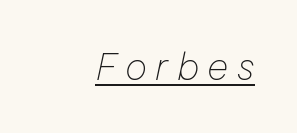
Q: Is the text bold? A: No.
Q: Is the text italic (slanted)? A: Yes, it leans right by about 12 degrees.
Q: Is the text underlined? A: Yes.
Q: How is the paragraph aligned? A: Right-aligned.
Q: Is the spacing between letters normal or unusually wide? A: Unusually wide.
Q: Width (condensed, normal, or wide)? A: Normal.
Q: Stroke contrast? A: Low.
Q: x-height? A: Medium.
Q: Monospaced? A: No.
